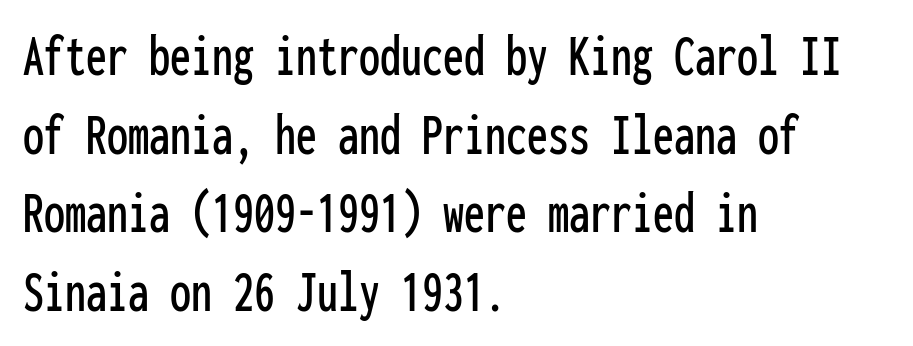
Q: Is the text italic (slanted)? A: No, it is upright.
Q: Is the typeface a serif or a sans-serif typeface? A: Sans-serif.
Q: Is the text underlined? A: No.
Q: How is the paragraph aligned? A: Left-aligned.
Q: Is the spacing between letters normal or unusually wide? A: Normal.
Q: Is the spacing between lines tight, normal or loose? A: Normal.
Q: Width (condensed, normal, or wide)? A: Condensed.
Q: Stroke contrast? A: Low.
Q: x-height? A: Medium.
Q: Monospaced? A: Yes.
